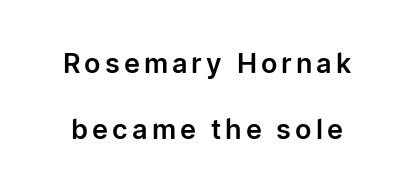
The image shows 27 px text type, upright; set loose line spacing (2.44x), not underlined.
